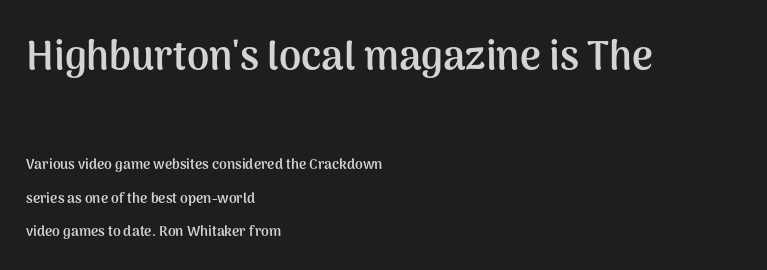
Baseline-to-baseline distance is far greater than the letter height. On the weight axis this lands at bold, roughly 700. Words appear dense and cohesive because spacing is normal. Does the type have serifs? No, each stem ends abruptly.
